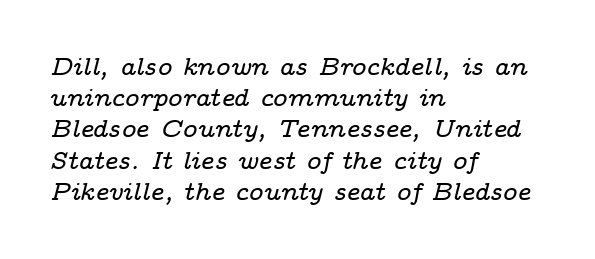
Short note: letters normally spaced. Observe the lean: these are italic letterforms. Teacher's note: observe the even left margin — that is flush-left alignment. Check the space under the baseline: it is left empty. Honestly, the row spacing looks completely unremarkable.
